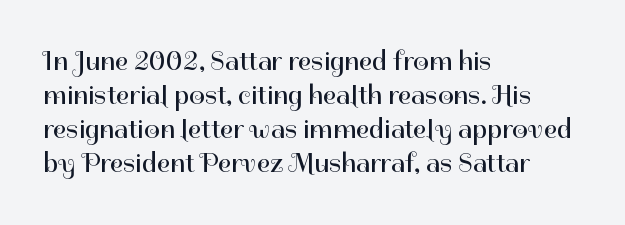
{"serif": "no", "italic": "no", "bold": "no", "weight": "regular", "width": "normal", "stroke_contrast": "high", "x_height": "medium", "monospaced": "no", "underline": "no", "align": "left", "line_spacing_ratio": 1.22, "letter_spacing": "normal", "letter_spacing_em": 0.0, "glyph_px": 28}
